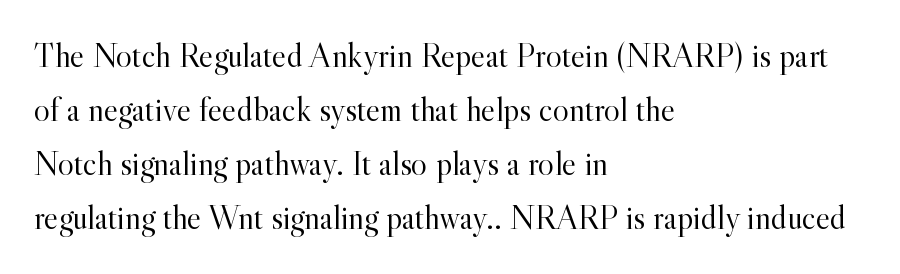
{"serif": "yes", "italic": "no", "bold": "no", "weight": "light", "width": "normal", "x_height": "small", "monospaced": "no", "underline": "no", "align": "left", "line_spacing": "normal", "line_spacing_ratio": 1.59, "letter_spacing": "normal", "letter_spacing_em": 0.0, "glyph_px": 34}
